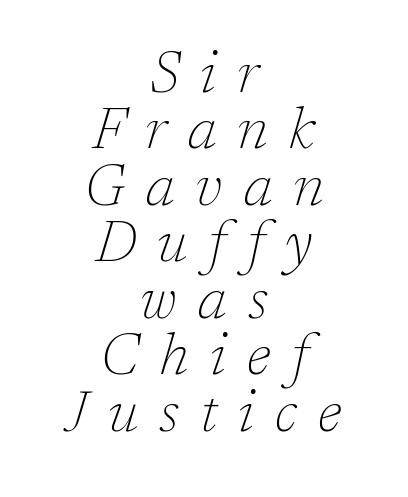
The image shows 57 px thin serif type, italic (leaning right); set centered, tight line spacing (0.99x), unusually wide letter spacing (+0.37 em), not underlined; low stroke contrast and a medium x-height.
